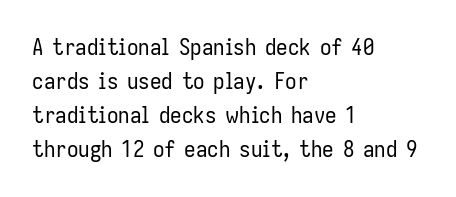
The type sits square on the baseline with zero lean. Stem width sits at or under what a default text font uses. Horizontally, the lines are justified to the leading edge only. This sample keeps an unexceptional amount of space between lines. The space beneath each line is pristine and unruled. There is no visible air inserted between adjacent glyphs.
